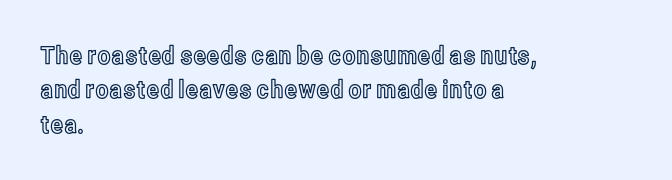
{"italic": "no", "underline": "no", "align": "left", "line_spacing": "normal", "line_spacing_ratio": 1.38, "letter_spacing": "normal", "letter_spacing_em": 0.0, "glyph_px": 25}
